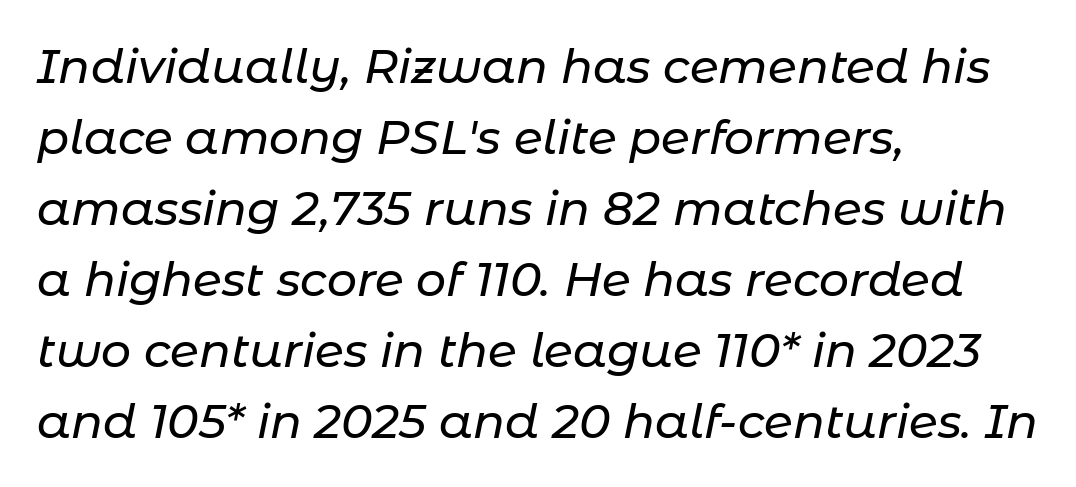
{"italic": "yes", "lean": "right", "slant_degrees": 11, "width": "normal", "stroke_contrast": "low", "x_height": "medium", "monospaced": "no", "underline": "no", "align": "left", "line_spacing": "normal", "line_spacing_ratio": 1.51, "letter_spacing": "normal", "letter_spacing_em": 0.0, "glyph_px": 47}
